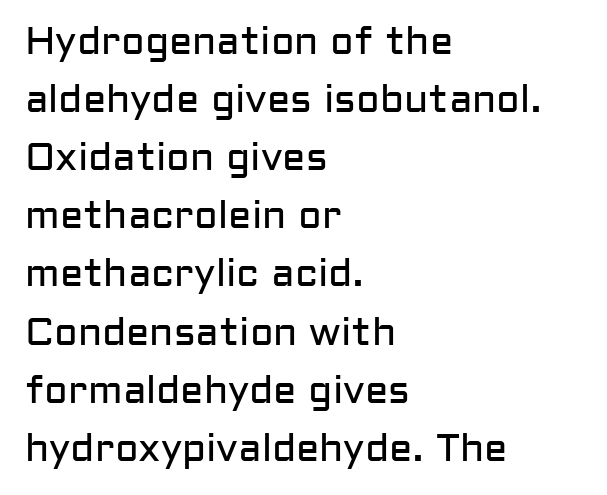
Q: Is the text bold? A: No.
Q: Is the text italic (slanted)? A: No, it is upright.
Q: Is the typeface a serif or a sans-serif typeface? A: Sans-serif.
Q: Is the text underlined? A: No.
Q: How is the paragraph aligned? A: Left-aligned.
Q: Is the spacing between letters normal or unusually wide? A: Normal.
Q: Is the spacing between lines tight, normal or loose? A: Normal.
Q: Width (condensed, normal, or wide)? A: Normal.
Q: Stroke contrast? A: Low.
Q: x-height? A: Medium.
Q: Monospaced? A: No.
